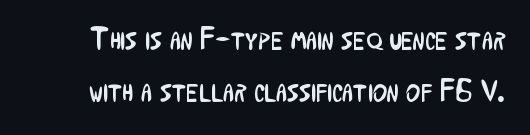
Q: Is the text bold? A: No.
Q: Is the text italic (slanted)? A: No, it is upright.
Q: Is the typeface a serif or a sans-serif typeface? A: Sans-serif.
Q: Is the text underlined? A: No.
Q: Is the spacing between letters normal or unusually wide? A: Normal.
Q: Is the spacing between lines tight, normal or loose? A: Normal.
Q: Width (condensed, normal, or wide)? A: Condensed.
Q: Stroke contrast? A: Low.
Q: x-height? A: Medium.
Q: Monospaced? A: No.
